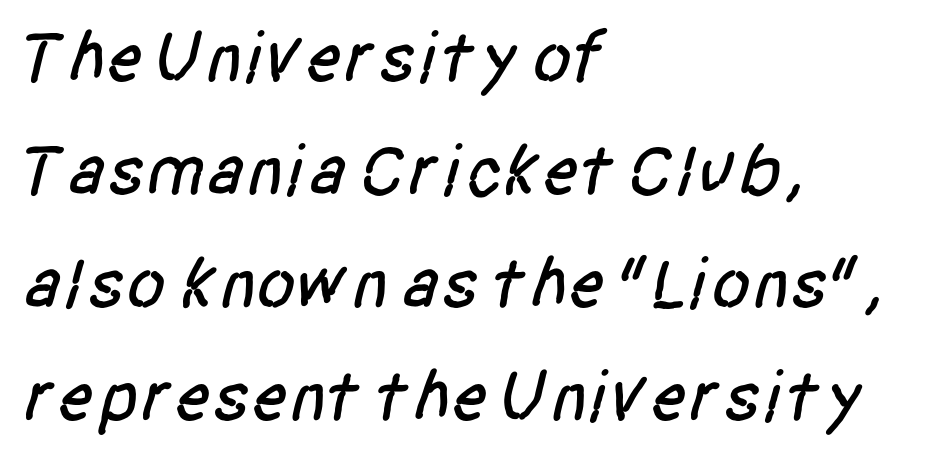
{"serif": "no", "width": "condensed", "stroke_contrast": "low", "x_height": "large", "monospaced": "no", "underline": "no", "align": "left", "line_spacing": "normal", "line_spacing_ratio": 1.57, "letter_spacing": "normal", "letter_spacing_em": 0.0, "glyph_px": 72}
